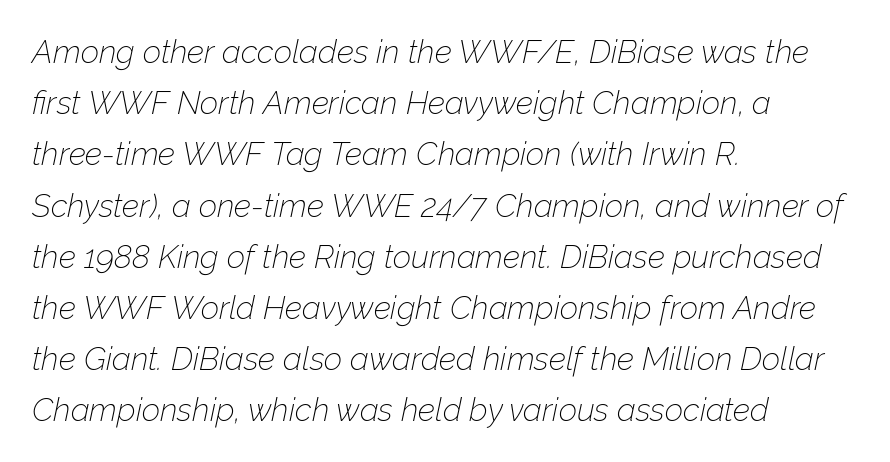
The image shows 32 px thin type, italic (leaning right); set left-aligned, normal line spacing (1.6x), normal letter spacing, not underlined; low stroke contrast and a medium x-height.
